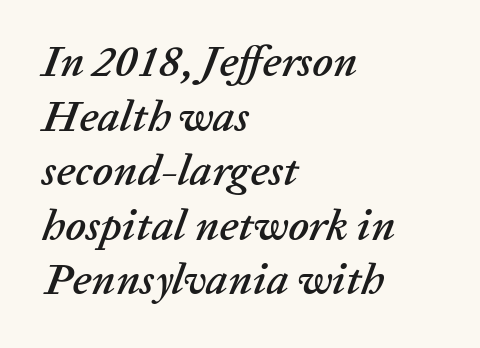
The string is rendered with underlining switched off. Think of a printed novel: that variable character pitch is what you see here. Slanted lettering throughout. What stands out about the letter spacing? Nothing — it is the standard amount. These lines are set flush left with a ragged right edge.
